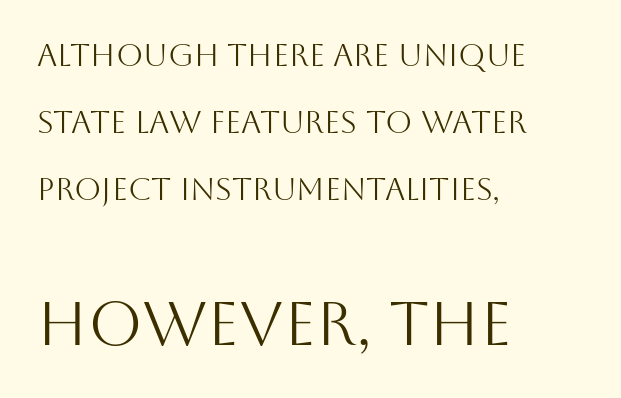
{"serif": "no", "italic": "no", "bold": "no", "weight": "light", "width": "normal", "stroke_contrast": "medium", "x_height": "large", "monospaced": "no", "underline": "no", "align": "left", "line_spacing": "loose", "line_spacing_ratio": 2.16, "letter_spacing": "normal", "letter_spacing_em": 0.0, "larger_block": "second", "size_ratio": 2.0, "glyph_px": 62}
